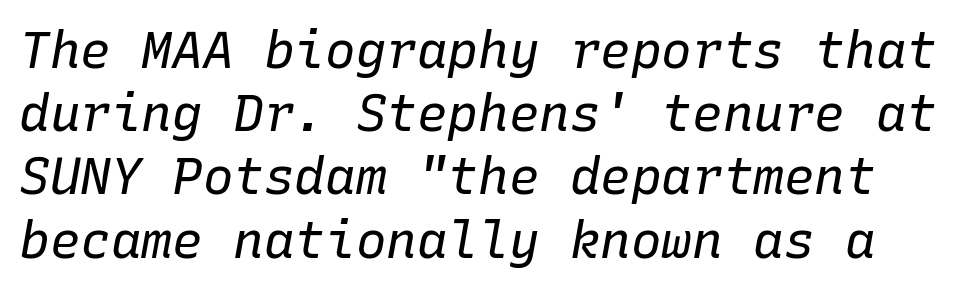
{"italic": "yes", "lean": "right", "slant_degrees": 10, "bold": "no", "weight": "regular", "width": "normal", "stroke_contrast": "low", "x_height": "medium", "monospaced": "yes", "underline": "no", "line_spacing_ratio": 1.24, "letter_spacing": "normal", "letter_spacing_em": 0.0, "glyph_px": 51}
